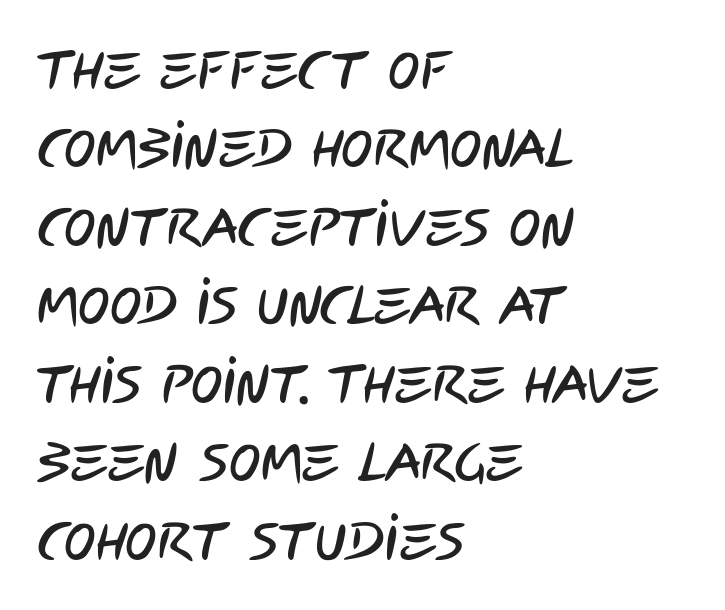
The image shows 53 px condensed sans-serif type; set left-aligned, normal line spacing (1.48x), normal letter spacing, not underlined; low stroke contrast and a large x-height.
